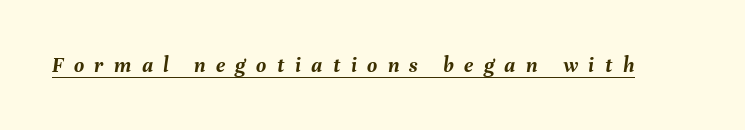
Q: Is the text bold? A: Yes.
Q: Is the text italic (slanted)? A: Yes, it leans right by about 8 degrees.
Q: Is the text underlined? A: Yes.
Q: Is the spacing between letters normal or unusually wide? A: Unusually wide.
